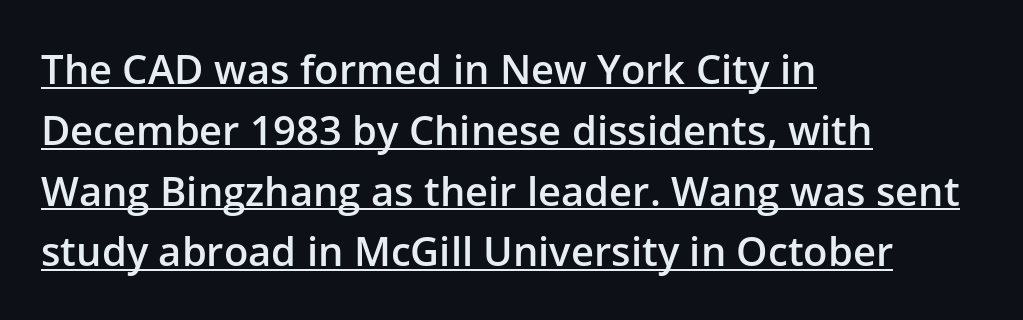
The image shows 40 px semibold sans-serif type, upright; set left-aligned, normal line spacing (1.52x), normal letter spacing, underlined; low stroke contrast and a medium x-height.
